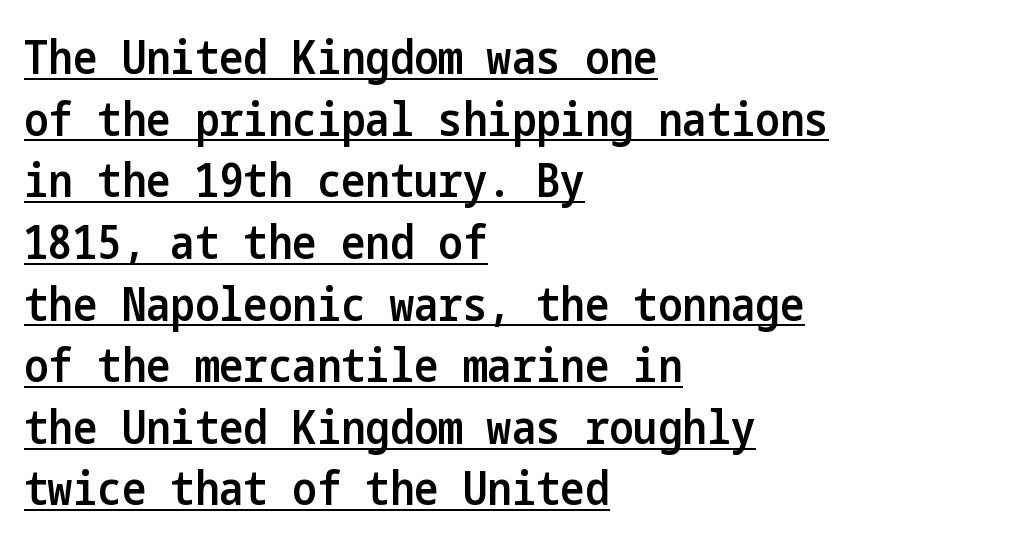
{"serif": "no", "italic": "no", "bold": "semi", "weight": "semibold", "width": "condensed", "stroke_contrast": "low", "x_height": "medium", "underline": "yes", "align": "left", "line_spacing": "normal", "line_spacing_ratio": 1.34, "letter_spacing": "normal", "letter_spacing_em": 0.0, "glyph_px": 46}
